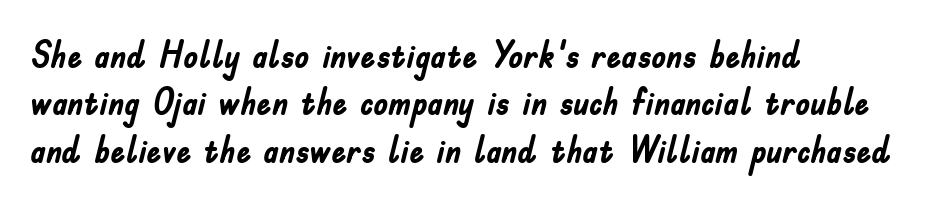
{"serif": "no", "bold": "yes", "weight": "semibold", "width": "condensed", "stroke_contrast": "low", "x_height": "small", "monospaced": "no", "underline": "no", "align": "left", "line_spacing": "normal", "line_spacing_ratio": 1.28, "letter_spacing": "normal", "letter_spacing_em": 0.0, "glyph_px": 37}
